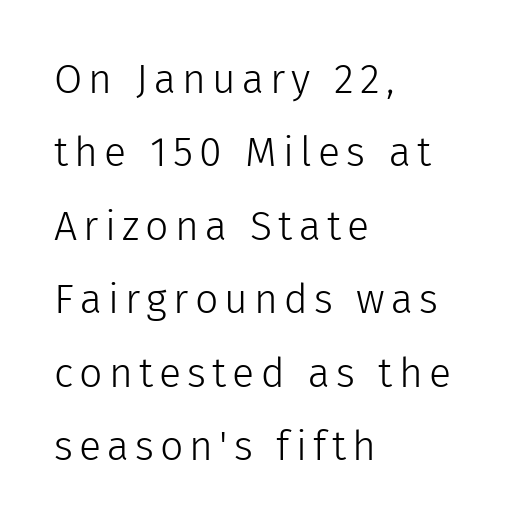
The image shows 41 px light sans-serif type, upright; set left-aligned, line spacing 1.79x, not underlined; low stroke contrast and a medium x-height.
